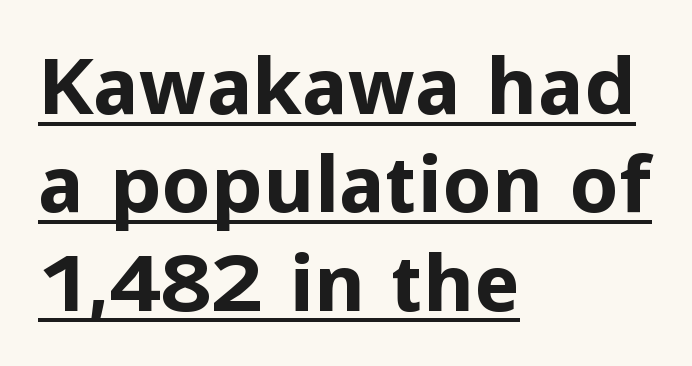
Stroke terminals: plain, sans-serif. You can see a thin bar hugging the bottom of the glyphs. The typesetter chose a ragged-right arrangement here. Its strokes are broad and dark, the hallmark of bold type. Each word holds together tightly as a unit, with standard inter-letter gaps.
